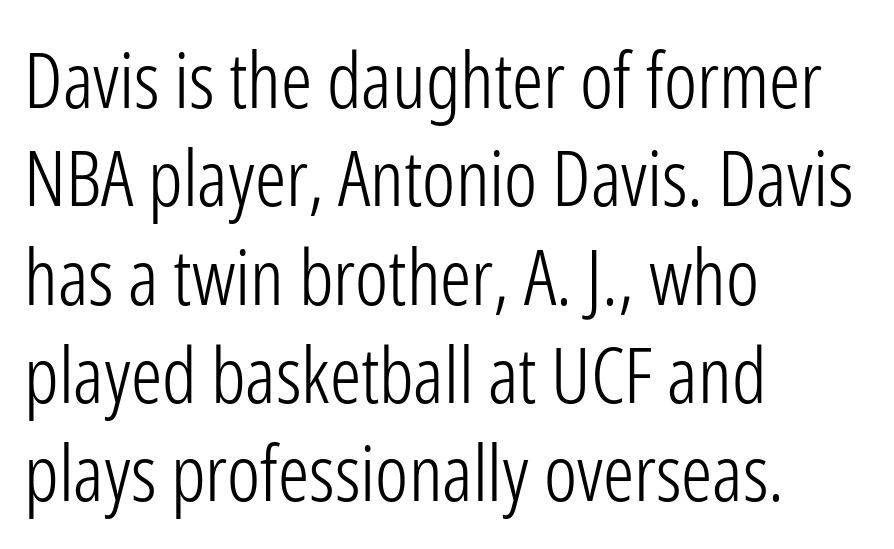
Tall strokes in this sample are plumb rather than angled. The space beneath each line is pristine and unruled. Observe the ordinary spacing: letters are neighbours, not strangers. The passage shown is typed in a proportional face where columns would drift. You can tell from the bare stems that sans-serif type was used. Horizontal alignment here is leftward, the default for most running prose.
